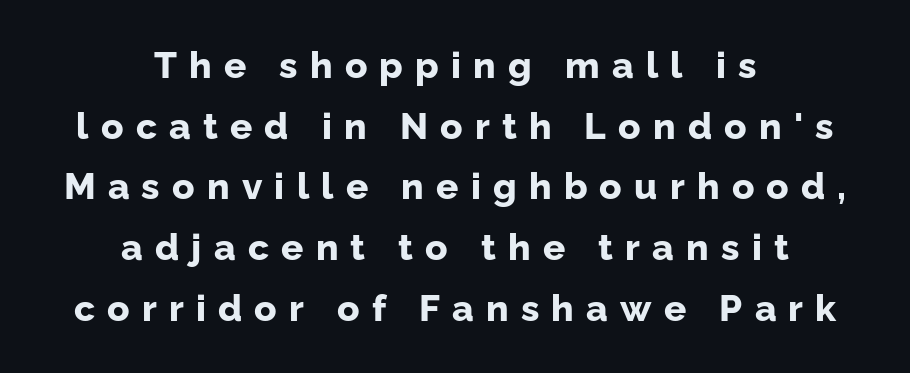
Q: Is the text bold? A: Yes.
Q: Is the text italic (slanted)? A: No, it is upright.
Q: Is the typeface a serif or a sans-serif typeface? A: Sans-serif.
Q: Is the text underlined? A: No.
Q: How is the paragraph aligned? A: Centered.
Q: Is the spacing between letters normal or unusually wide? A: Unusually wide.
Q: Is the spacing between lines tight, normal or loose? A: Normal.
Q: Width (condensed, normal, or wide)? A: Normal.
Q: Stroke contrast? A: Low.
Q: x-height? A: Medium.
Q: Monospaced? A: No.
